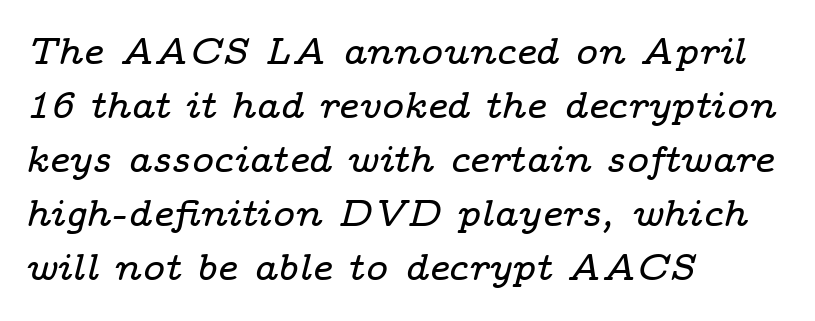
Classification — serif. Descenders are the only things crossing below the line. The lines sit at an ordinary, default distance from one another. Each word holds together tightly as a unit, with standard inter-letter gaps. The rendering uses natural spacing where letterforms have individual widths. Looking at the ascenders, they clearly lean.
